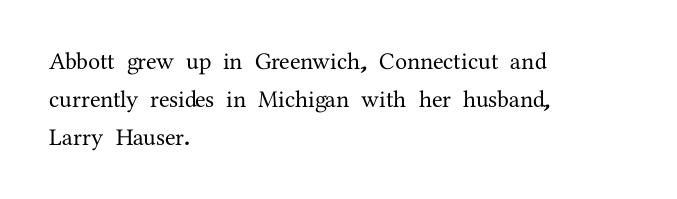
The specimen omits any rule beneath the text block's lines. Alignment: flush left. Italic? Not at all — the glyphs are vertical. The lines sit at an ordinary, default distance from one another. You could call the tracking neutral — neither tight nor loose.
